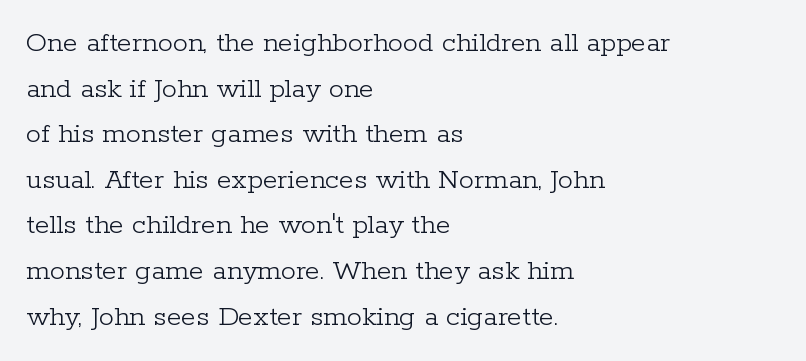
Q: Is the text bold? A: No.
Q: Is the text italic (slanted)? A: No, it is upright.
Q: Is the typeface a serif or a sans-serif typeface? A: Serif.
Q: Is the text underlined? A: No.
Q: How is the paragraph aligned? A: Left-aligned.
Q: Is the spacing between letters normal or unusually wide? A: Normal.
Q: Is the spacing between lines tight, normal or loose? A: Normal.
Q: Width (condensed, normal, or wide)? A: Normal.
Q: Stroke contrast? A: Low.
Q: x-height? A: Medium.
Q: Monospaced? A: No.
